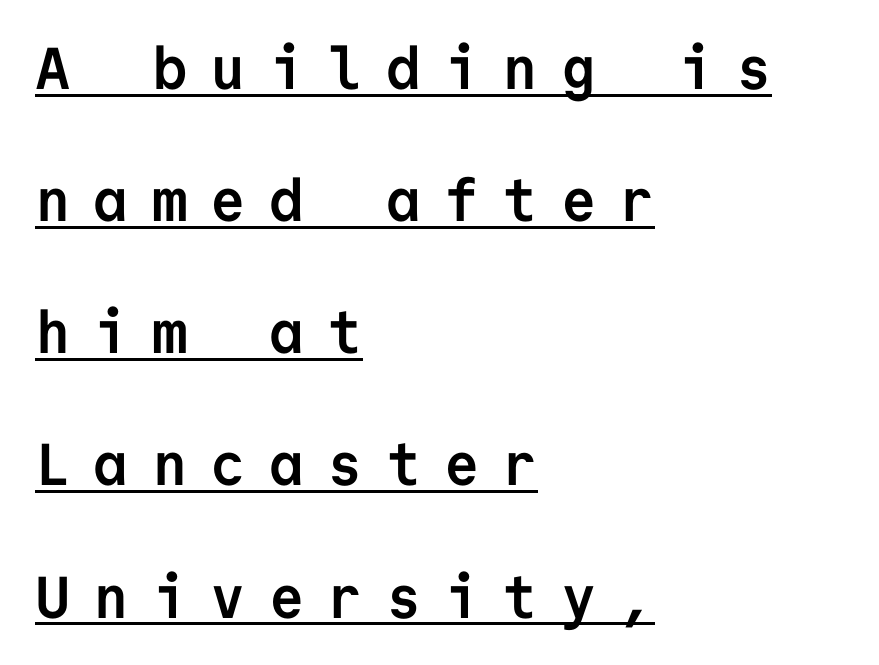
{"serif": "no", "italic": "no", "bold": "yes", "weight": "semibold", "width": "normal", "stroke_contrast": "low", "x_height": "medium", "monospaced": "yes", "underline": "yes", "align": "left", "line_spacing": "loose", "line_spacing_ratio": 2.24, "letter_spacing": "wide", "letter_spacing_em": 0.39, "glyph_px": 59}
